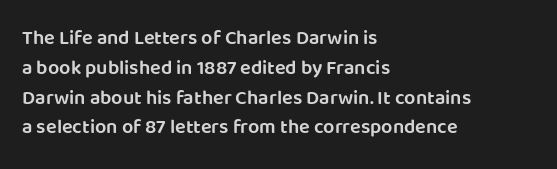
{"italic": "no", "bold": "semi", "underline": "no", "align": "left", "line_spacing": "normal", "line_spacing_ratio": 1.49, "letter_spacing": "normal", "letter_spacing_em": 0.0, "glyph_px": 20}
